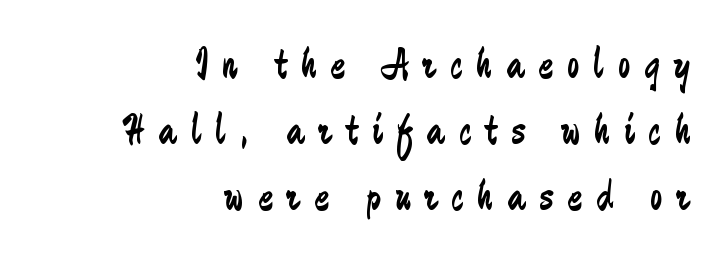
The image shows 44 px regular-weight, condensed sans-serif type; set right-aligned, normal line spacing (1.5x), unusually wide letter spacing (+0.32 em), not underlined; low stroke contrast and a small x-height.
